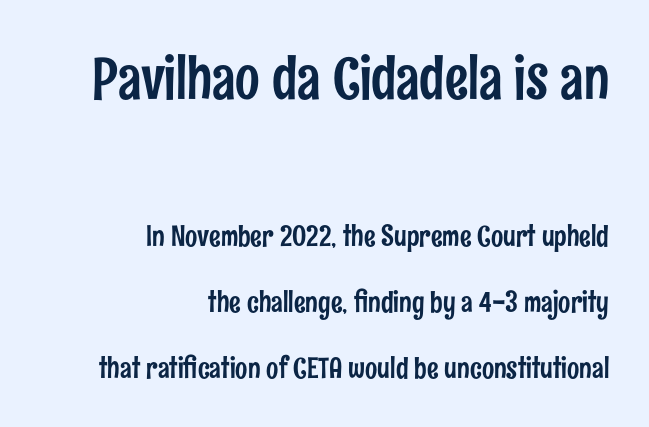
The image shows 58 px condensed sans-serif type, upright; set right-aligned, loose line spacing (2.26x), normal letter spacing, not underlined; the first (top) block is 2.0x larger; low stroke contrast and a medium x-height.
